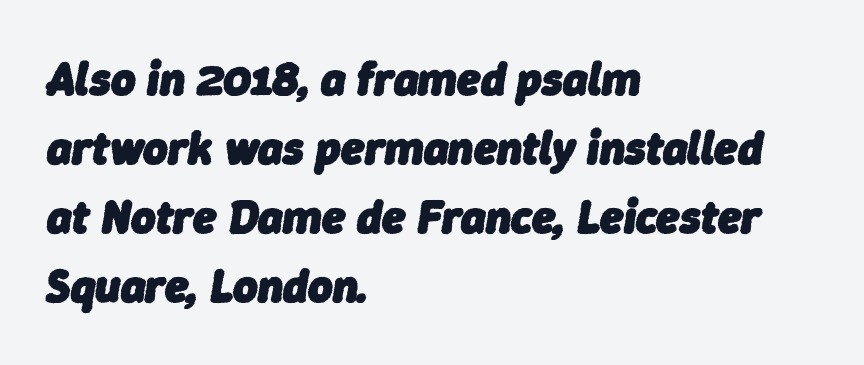
A classic flush-left, rag-right setting is used for this passage. This is oblique type, the kind used for emphasis or titles. Nobody touched the tracking dial on this one. Proportional: the letters do not fall into vertical columns. Students, observe: this is what conventionally led text looks like.
